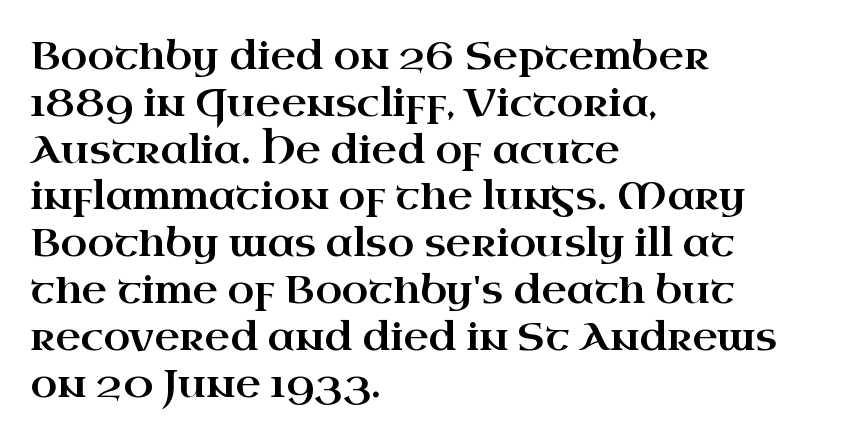
Q: Is the text italic (slanted)? A: No, it is upright.
Q: Is the typeface a serif or a sans-serif typeface? A: Serif.
Q: Is the text underlined? A: No.
Q: How is the paragraph aligned? A: Left-aligned.
Q: Is the spacing between letters normal or unusually wide? A: Normal.
Q: Width (condensed, normal, or wide)? A: Wide.
Q: Stroke contrast? A: High.
Q: x-height? A: Small.
Q: Monospaced? A: No.
